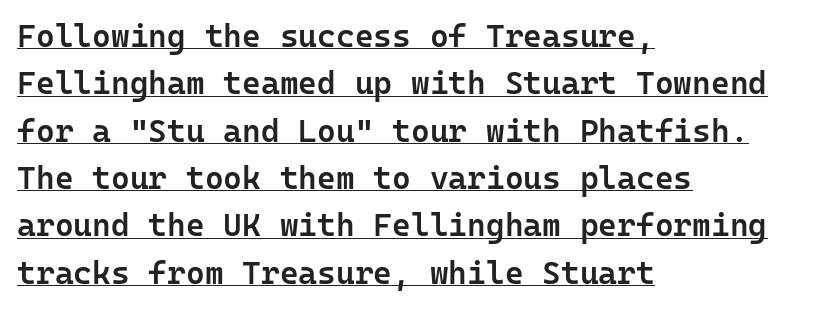
Q: Is the text bold? A: Semi-bold.
Q: Is the text italic (slanted)? A: No, it is upright.
Q: Is the typeface a serif or a sans-serif typeface? A: Sans-serif.
Q: Is the text underlined? A: Yes.
Q: How is the paragraph aligned? A: Left-aligned.
Q: Is the spacing between letters normal or unusually wide? A: Normal.
Q: Is the spacing between lines tight, normal or loose? A: Normal.
Q: Width (condensed, normal, or wide)? A: Normal.
Q: Stroke contrast? A: Low.
Q: x-height? A: Medium.
Q: Monospaced? A: Yes.
